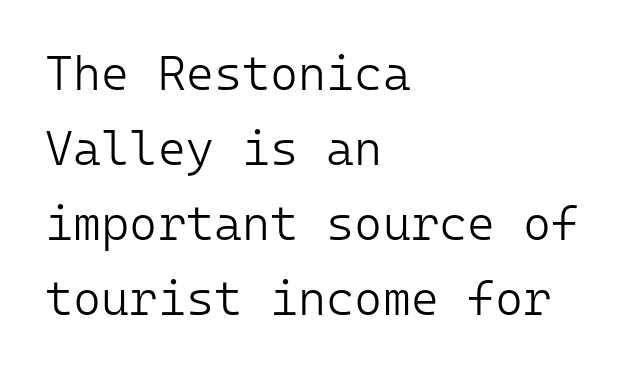
The image shows 48 px light sans-serif type, upright, monospaced; set left-aligned, normal line spacing (1.56x), normal letter spacing, not underlined; low stroke contrast and a medium x-height.
